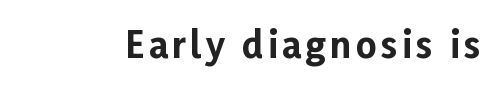
Q: Is the text bold? A: Yes.
Q: Is the text italic (slanted)? A: No, it is upright.
Q: Is the typeface a serif or a sans-serif typeface? A: Sans-serif.
Q: Is the text underlined? A: No.
Q: Width (condensed, normal, or wide)? A: Normal.
Q: Stroke contrast? A: Low.
Q: x-height? A: Medium.
Q: Monospaced? A: No.
